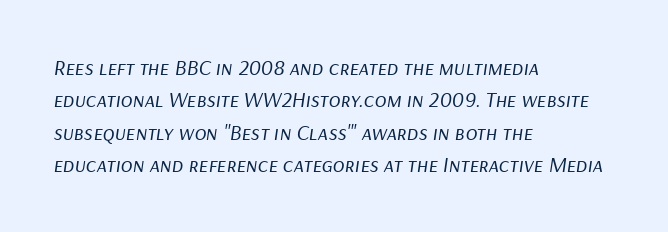
{"italic": "yes", "lean": "right", "slant_degrees": 9, "bold": "no", "underline": "no", "align": "left", "line_spacing": "normal", "line_spacing_ratio": 1.47, "letter_spacing": "normal", "letter_spacing_em": 0.0, "glyph_px": 22}
